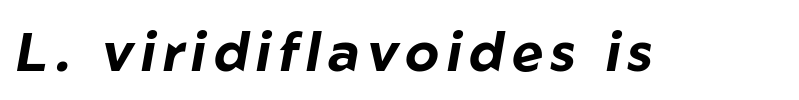
The image shows 54 px bold type, italic (leaning right); set not underlined; low stroke contrast and a medium x-height.
